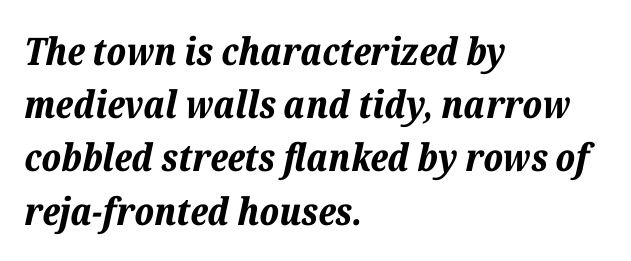
Q: Is the text bold? A: Yes.
Q: Is the text italic (slanted)? A: Yes, it leans right by about 12 degrees.
Q: Is the text underlined? A: No.
Q: How is the paragraph aligned? A: Left-aligned.
Q: Is the spacing between letters normal or unusually wide? A: Normal.
Q: Is the spacing between lines tight, normal or loose? A: Normal.
Q: Width (condensed, normal, or wide)? A: Normal.
Q: Stroke contrast? A: Low.
Q: x-height? A: Medium.
Q: Monospaced? A: No.
